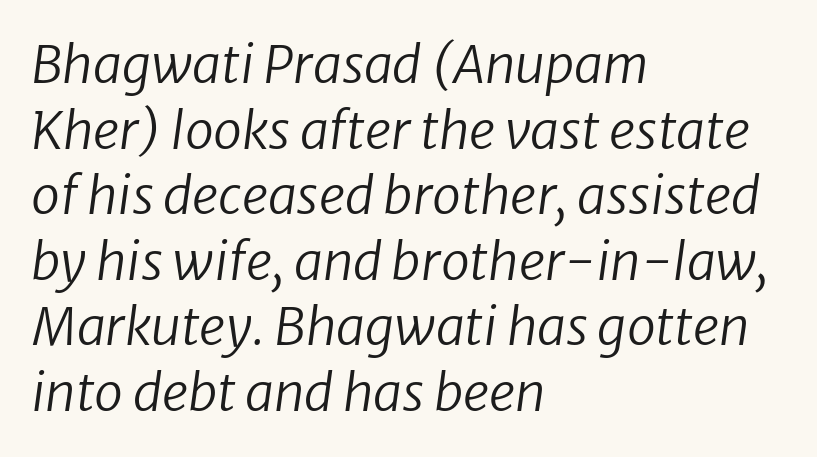
Q: Is the text bold? A: No.
Q: Is the text italic (slanted)? A: Yes, it leans right by about 8 degrees.
Q: Is the text underlined? A: No.
Q: How is the paragraph aligned? A: Left-aligned.
Q: Is the spacing between letters normal or unusually wide? A: Normal.
Q: Is the spacing between lines tight, normal or loose? A: Normal.
Q: Width (condensed, normal, or wide)? A: Normal.
Q: Stroke contrast? A: Low.
Q: x-height? A: Medium.
Q: Monospaced? A: No.
